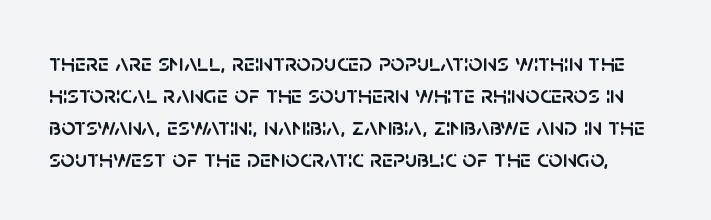
The image shows 25 px text type, upright; set normal line spacing (1.28x), normal letter spacing, not underlined.
